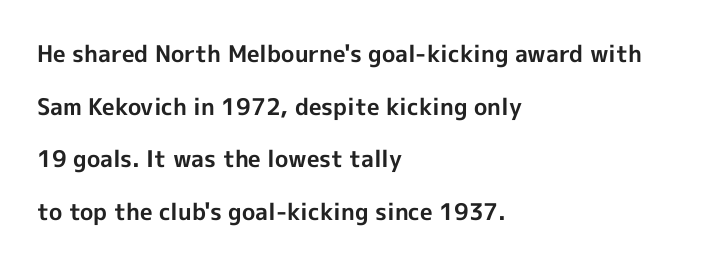
{"italic": "no", "bold": "yes", "underline": "no", "align": "left", "line_spacing": "loose", "line_spacing_ratio": 2.29, "letter_spacing": "normal", "letter_spacing_em": 0.0, "glyph_px": 23}
